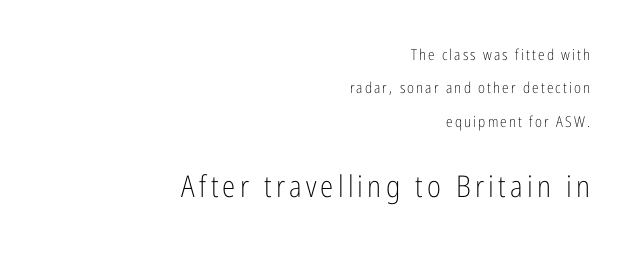
Q: Is the text bold? A: No.
Q: Is the text italic (slanted)? A: No, it is upright.
Q: Is the typeface a serif or a sans-serif typeface? A: Sans-serif.
Q: Is the text underlined? A: No.
Q: How is the paragraph aligned? A: Right-aligned.
Q: Is the spacing between lines tight, normal or loose? A: Loose.
Q: Which block of text is set in a larger size, the first (top) or the second (bottom)? A: The second (bottom) one.
Q: Width (condensed, normal, or wide)? A: Condensed.
Q: Stroke contrast? A: Low.
Q: x-height? A: Medium.
Q: Monospaced? A: No.
